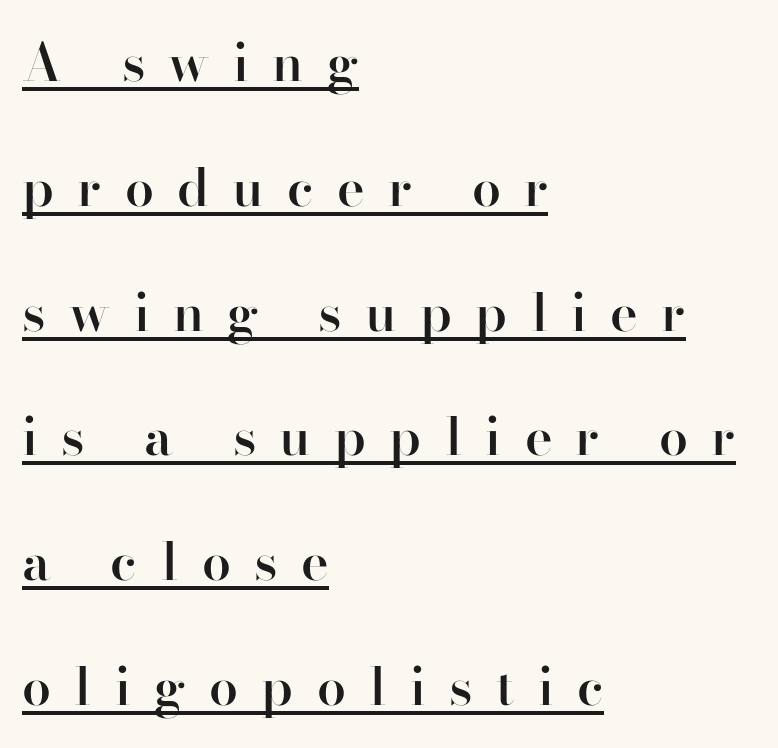
Q: Is the text bold? A: Semi-bold.
Q: Is the text italic (slanted)? A: No, it is upright.
Q: Is the typeface a serif or a sans-serif typeface? A: Serif.
Q: Is the text underlined? A: Yes.
Q: How is the paragraph aligned? A: Left-aligned.
Q: Is the spacing between letters normal or unusually wide? A: Unusually wide.
Q: Is the spacing between lines tight, normal or loose? A: Loose.
Q: Width (condensed, normal, or wide)? A: Normal.
Q: Stroke contrast? A: High.
Q: x-height? A: Small.
Q: Monospaced? A: No.
